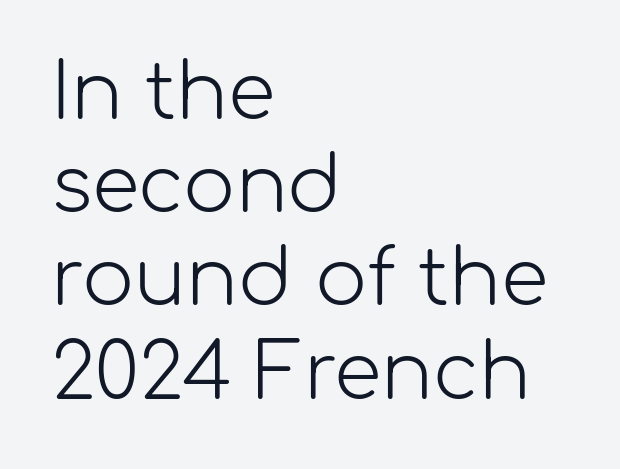
Italic: no, the glyphs are upright roman. A sans-serif font was chosen for this passage. Each word holds together tightly as a unit, with standard inter-letter gaps. The letters advance in unequal steps, a hallmark of proportional type. The space directly below the letters is spotless. Stems here are at most as thick as an everyday book face.
